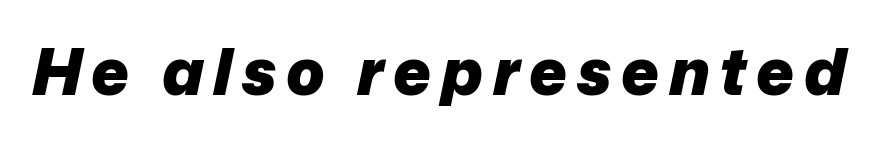
Just letters on the line, the space beneath them empty. Note the varied advance widths — an 'i' is clearly narrower than an 'm'. The font's italic variant was chosen for this text. I'd describe the lettering as bold — thick and assertive.
